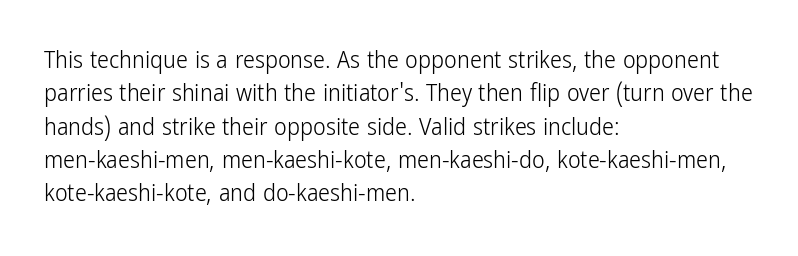
The image shows 24 px text type, upright; set left-aligned, normal line spacing (1.39x), normal letter spacing, not underlined.
